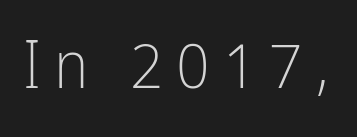
{"serif": "no", "italic": "no", "bold": "no", "weight": "light", "width": "condensed", "stroke_contrast": "low", "x_height": "medium", "monospaced": "no", "underline": "no", "glyph_px": 66}
